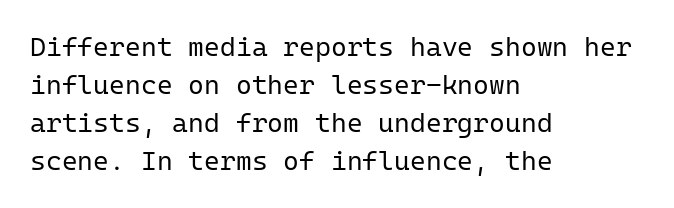
{"italic": "no", "bold": "no", "underline": "no", "align": "left", "line_spacing": "normal", "line_spacing_ratio": 1.41, "letter_spacing": "normal", "letter_spacing_em": 0.0, "glyph_px": 27}
